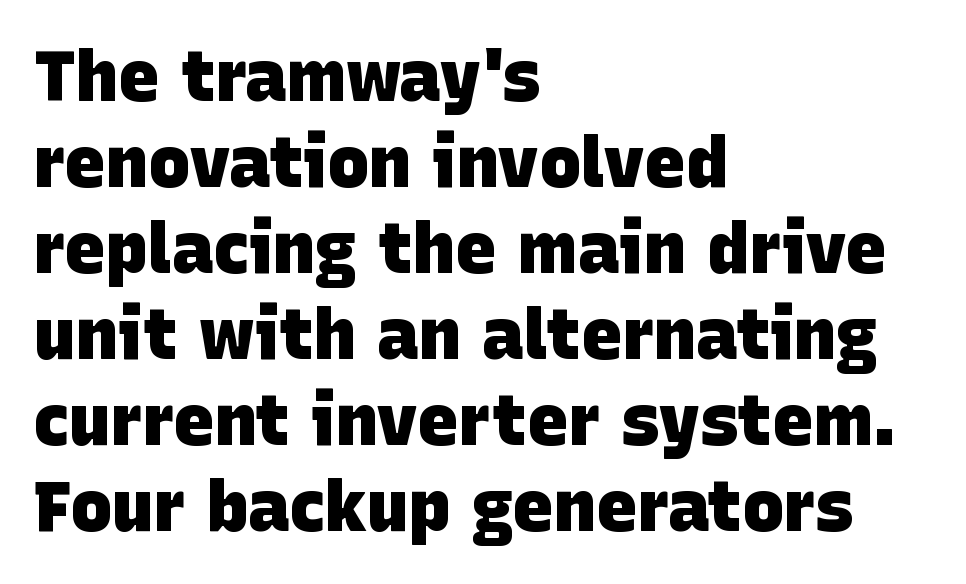
Looks like regular typesetting: each glyph gets only the width it needs. Glance below the letters and you will spot only blank space. This sample uses a sans-serif face. Typeset ragged right — the left edge is the straight one.
